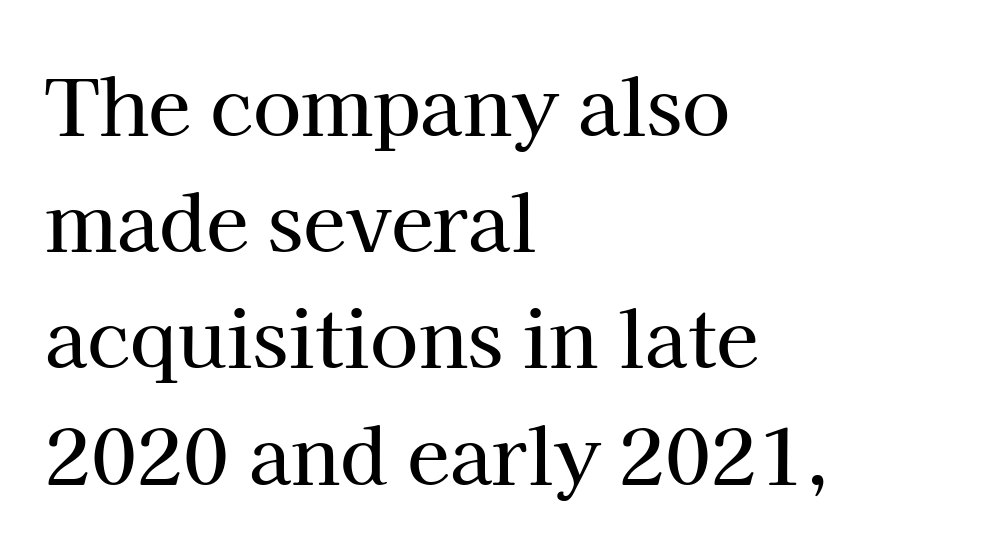
The image shows 78 px serif type, upright; set left-aligned, normal line spacing (1.49x), normal letter spacing, not underlined; high stroke contrast and a medium x-height.
